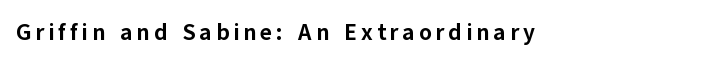
The words here are not underlined. Ascenders rise straight up at ninety degrees. What weight is shown? A full bold with thick strokes.
